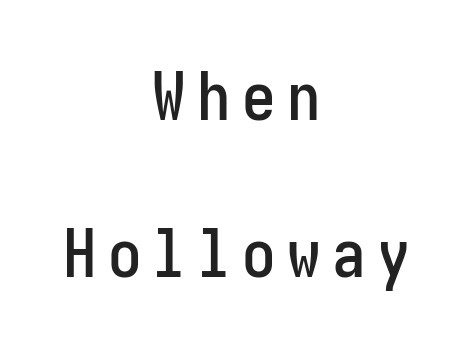
Q: Is the text italic (slanted)? A: No, it is upright.
Q: Is the typeface a serif or a sans-serif typeface? A: Sans-serif.
Q: Is the text underlined? A: No.
Q: How is the paragraph aligned? A: Centered.
Q: Is the spacing between lines tight, normal or loose? A: Loose.
Q: Width (condensed, normal, or wide)? A: Condensed.
Q: Stroke contrast? A: Low.
Q: x-height? A: Medium.
